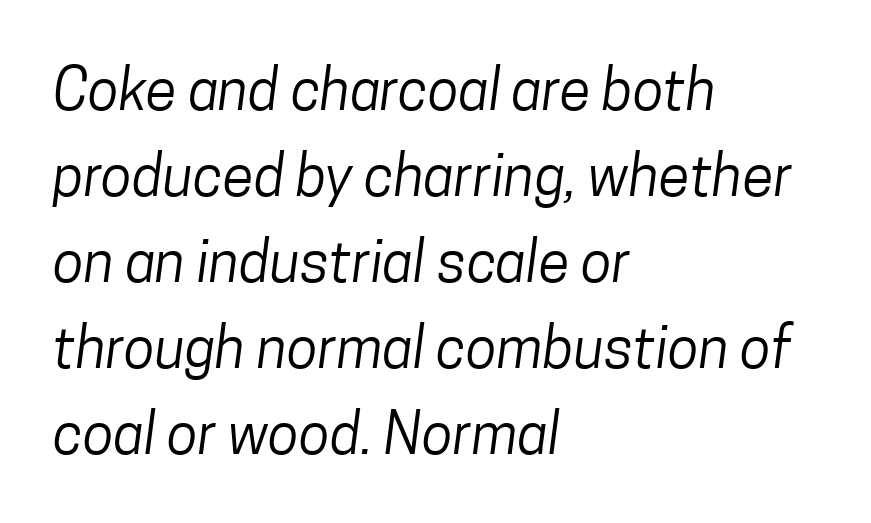
Q: Is the text bold? A: No.
Q: Is the typeface a serif or a sans-serif typeface? A: Sans-serif.
Q: Is the text underlined? A: No.
Q: How is the paragraph aligned? A: Left-aligned.
Q: Is the spacing between letters normal or unusually wide? A: Normal.
Q: Is the spacing between lines tight, normal or loose? A: Normal.
Q: Width (condensed, normal, or wide)? A: Condensed.
Q: Stroke contrast? A: Low.
Q: x-height? A: Medium.
Q: Monospaced? A: No.
